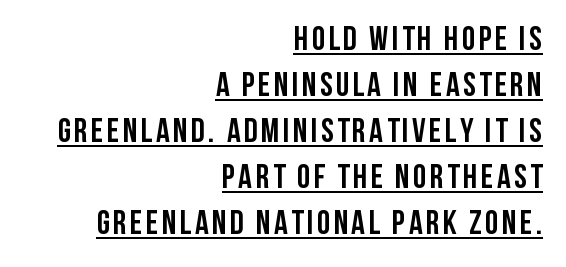
{"serif": "no", "italic": "no", "bold": "yes", "weight": "semibold", "width": "condensed", "stroke_contrast": "low", "x_height": "large", "monospaced": "no", "underline": "yes", "align": "right", "line_spacing": "normal", "line_spacing_ratio": 1.35, "glyph_px": 34}
